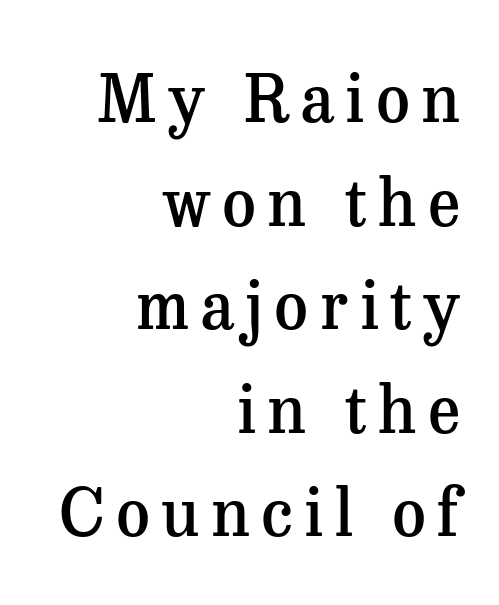
{"serif": "yes", "italic": "no", "bold": "semi", "weight": "semibold", "width": "normal", "stroke_contrast": "medium", "x_height": "medium", "monospaced": "no", "underline": "no", "align": "right", "line_spacing": "normal", "line_spacing_ratio": 1.57, "glyph_px": 66}
